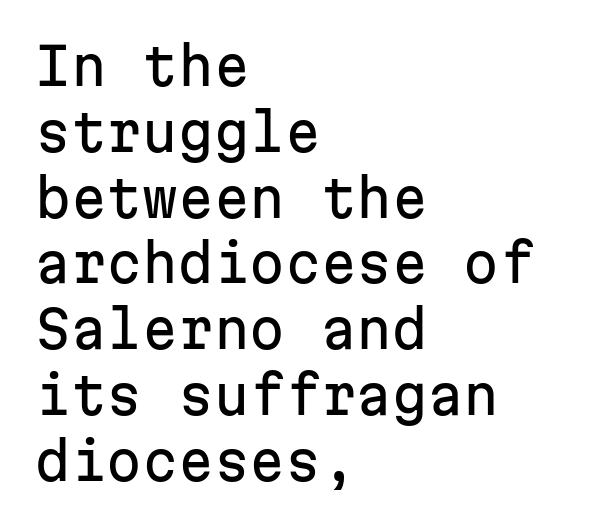
{"serif": "no", "italic": "no", "width": "normal", "stroke_contrast": "low", "x_height": "medium", "monospaced": "yes", "underline": "no", "align": "left", "line_spacing": "normal", "line_spacing_ratio": 1.29, "letter_spacing": "normal", "letter_spacing_em": 0.0, "glyph_px": 51}
